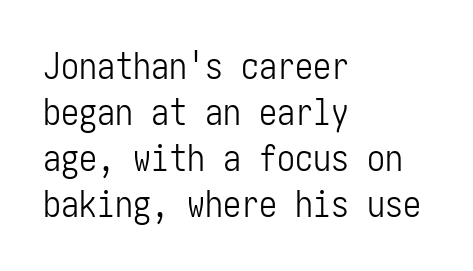
Q: Is the text bold? A: No.
Q: Is the text italic (slanted)? A: No, it is upright.
Q: Is the typeface a serif or a sans-serif typeface? A: Sans-serif.
Q: Is the text underlined? A: No.
Q: How is the paragraph aligned? A: Left-aligned.
Q: Is the spacing between letters normal or unusually wide? A: Normal.
Q: Is the spacing between lines tight, normal or loose? A: Normal.
Q: Width (condensed, normal, or wide)? A: Condensed.
Q: Stroke contrast? A: Low.
Q: x-height? A: Medium.
